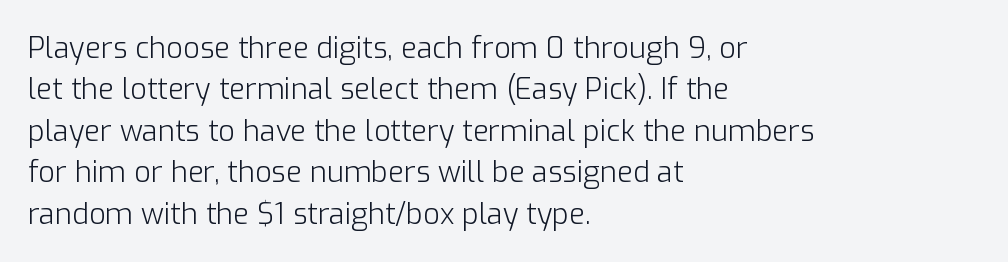
The image shows 29 px light sans-serif type, upright; set left-aligned, normal line spacing (1.43x), normal letter spacing, not underlined; low stroke contrast and a medium x-height.
